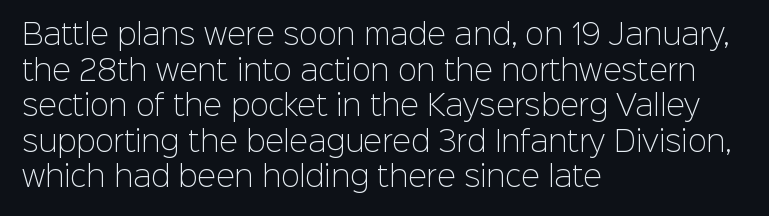
The horizontal fit of the characters is conventional and even. Left-aligned paragraph, ragged on the right. No word sits above an underline. Note the varied advance widths — an 'i' is clearly narrower than an 'm'.
